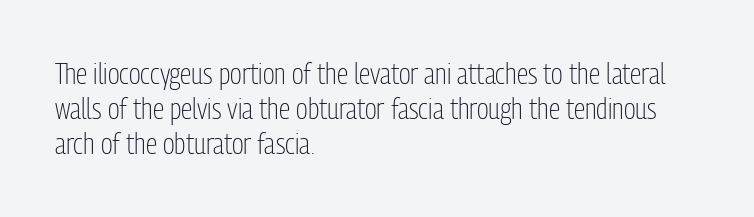
Q: Is the text bold? A: No.
Q: Is the text italic (slanted)? A: No, it is upright.
Q: Is the typeface a serif or a sans-serif typeface? A: Sans-serif.
Q: Is the text underlined? A: No.
Q: How is the paragraph aligned? A: Left-aligned.
Q: Is the spacing between letters normal or unusually wide? A: Normal.
Q: Width (condensed, normal, or wide)? A: Condensed.
Q: Stroke contrast? A: Low.
Q: x-height? A: Medium.
Q: Monospaced? A: No.
